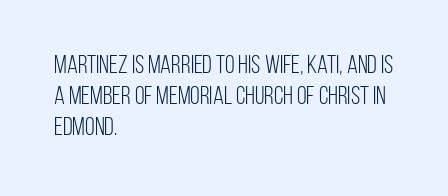
The image shows 25 px text type, upright; set left-aligned, line spacing 1.24x, normal letter spacing, not underlined.
